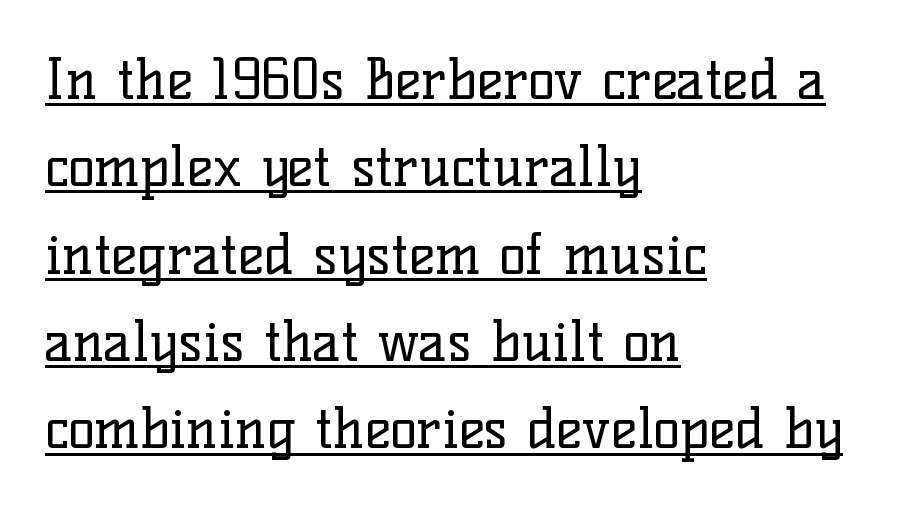
{"serif": "yes", "italic": "no", "bold": "no", "weight": "regular", "width": "normal", "stroke_contrast": "low", "x_height": "medium", "monospaced": "no", "underline": "yes", "align": "left", "line_spacing": "normal", "line_spacing_ratio": 1.56, "letter_spacing": "normal", "letter_spacing_em": 0.0, "glyph_px": 56}
